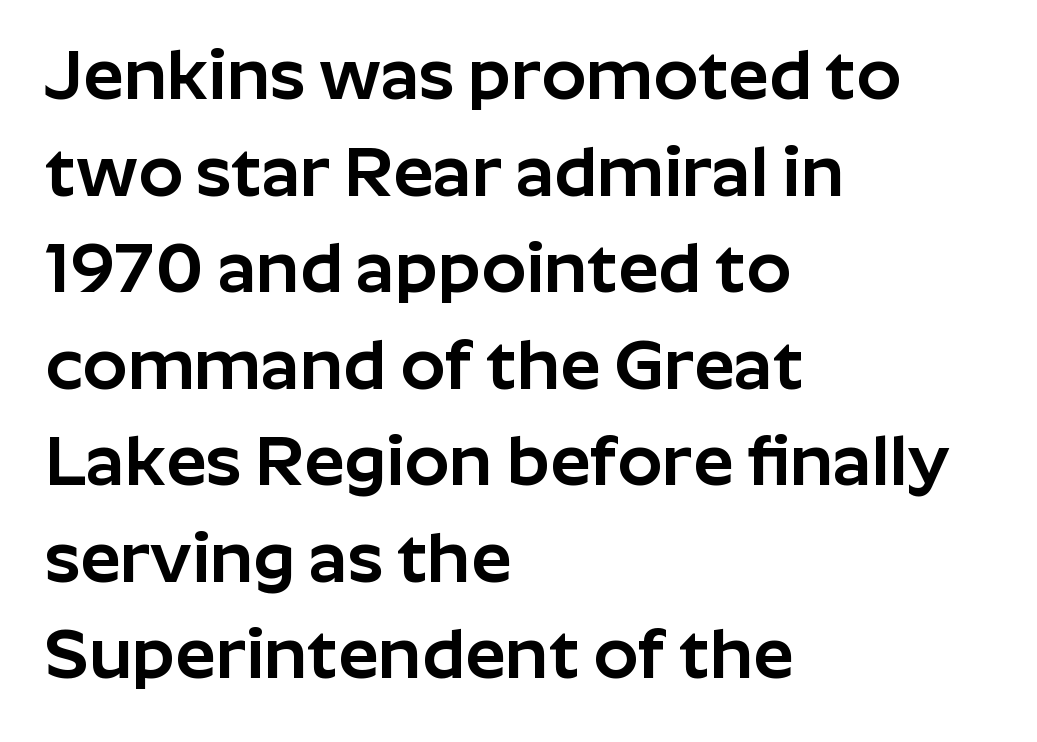
{"serif": "no", "italic": "no", "width": "normal", "stroke_contrast": "low", "x_height": "medium", "monospaced": "no", "underline": "no", "align": "left", "line_spacing": "normal", "line_spacing_ratio": 1.36, "letter_spacing": "normal", "letter_spacing_em": 0.0, "glyph_px": 71}
